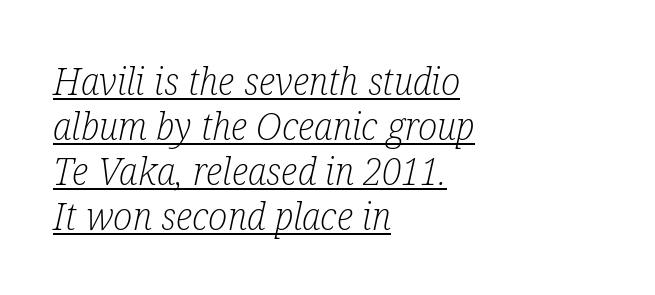
{"serif": "yes", "italic": "yes", "lean": "right", "slant_degrees": 12, "bold": "no", "weight": "light", "width": "condensed", "stroke_contrast": "low", "x_height": "medium", "monospaced": "no", "underline": "yes", "align": "left", "line_spacing": "tight", "line_spacing_ratio": 1.15, "letter_spacing": "normal", "letter_spacing_em": 0.0, "glyph_px": 39}
